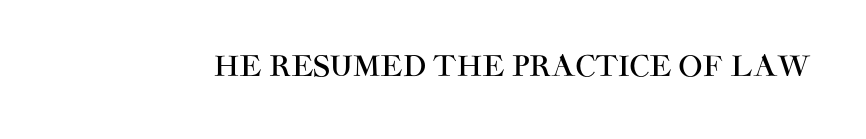
The image shows 28 px sans-serif type, upright; set normal letter spacing, not underlined; high stroke contrast and a large x-height.
